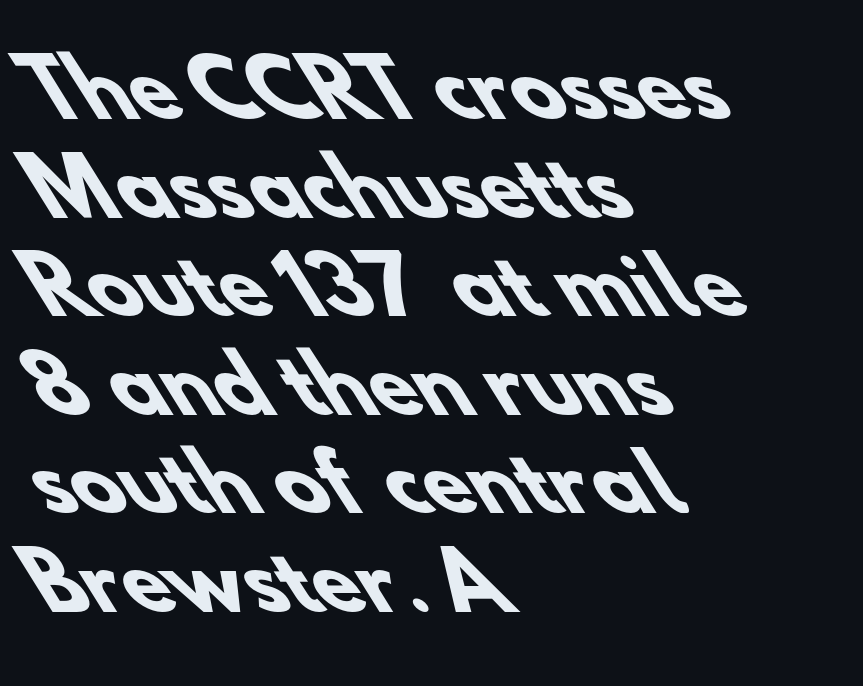
Each line starts at the same left margin while the right side varies. Is the letter spacing exaggerated? No — it looks like the ordinary default. To sum up the face: it is a sans, with no serifs. Rule under the text: the space is simply empty. Note the varied advance widths — an 'i' is clearly narrower than an 'm'. On the weight axis this lands at bold, roughly 700.
